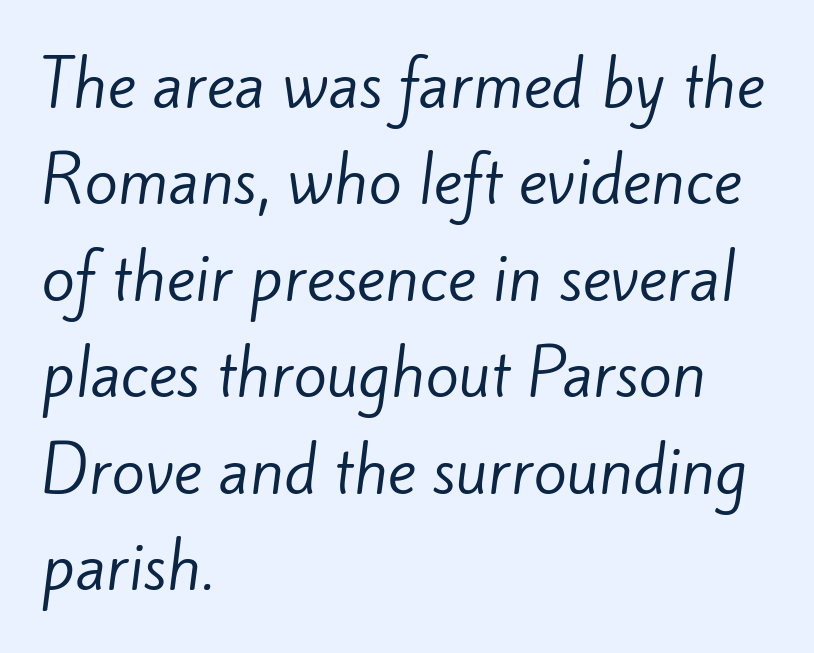
{"serif": "no", "bold": "no", "weight": "regular", "width": "normal", "stroke_contrast": "low", "x_height": "small", "monospaced": "no", "underline": "no", "align": "left", "line_spacing": "normal", "line_spacing_ratio": 1.58, "letter_spacing": "normal", "letter_spacing_em": 0.0, "glyph_px": 61}
